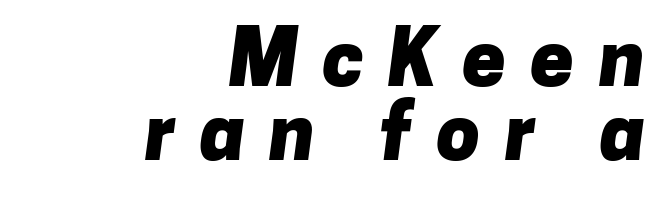
{"serif": "no", "bold": "yes", "weight": "heavy", "width": "normal", "stroke_contrast": "low", "x_height": "medium", "monospaced": "no", "underline": "no", "align": "right", "line_spacing": "tight", "line_spacing_ratio": 0.95, "letter_spacing": "wide", "letter_spacing_em": 0.31, "glyph_px": 78}
